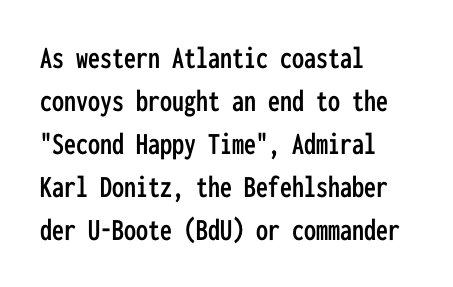
The image shows 32 px condensed sans-serif type, upright, monospaced; set left-aligned, normal line spacing (1.34x), normal letter spacing, not underlined; low stroke contrast and a medium x-height.
